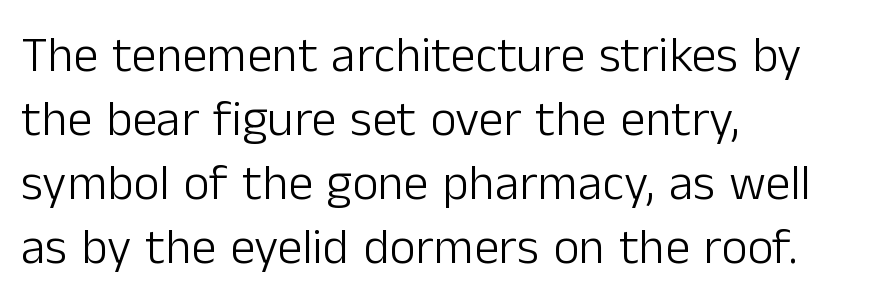
{"serif": "no", "italic": "no", "bold": "no", "weight": "light", "width": "normal", "stroke_contrast": "low", "x_height": "medium", "monospaced": "no", "underline": "no", "align": "left", "line_spacing": "normal", "line_spacing_ratio": 1.28, "letter_spacing": "normal", "letter_spacing_em": 0.0, "glyph_px": 50}
